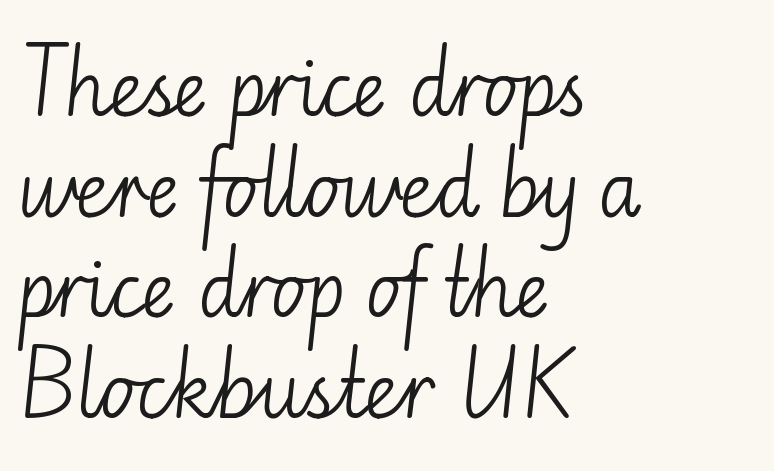
Q: Is the text bold? A: No.
Q: Is the text italic (slanted)? A: Yes.
Q: Is the typeface a serif or a sans-serif typeface? A: Sans-serif.
Q: Is the text underlined? A: No.
Q: How is the paragraph aligned? A: Left-aligned.
Q: Is the spacing between letters normal or unusually wide? A: Normal.
Q: Is the spacing between lines tight, normal or loose? A: Normal.
Q: Width (condensed, normal, or wide)? A: Normal.
Q: Stroke contrast? A: Low.
Q: x-height? A: Small.
Q: Monospaced? A: No.
